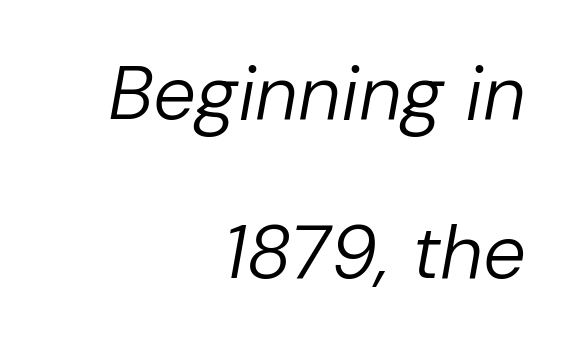
Q: Is the text bold? A: No.
Q: Is the text italic (slanted)? A: Yes, it leans right by about 10 degrees.
Q: Is the text underlined? A: No.
Q: How is the paragraph aligned? A: Right-aligned.
Q: Is the spacing between letters normal or unusually wide? A: Normal.
Q: Is the spacing between lines tight, normal or loose? A: Loose.
Q: Width (condensed, normal, or wide)? A: Normal.
Q: Stroke contrast? A: Low.
Q: x-height? A: Medium.
Q: Monospaced? A: No.
